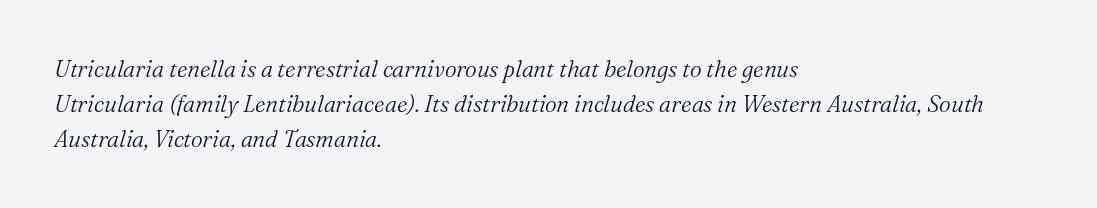
{"italic": "yes", "lean": "right", "slant_degrees": 16, "bold": "no", "underline": "no", "align": "left", "line_spacing": "normal", "line_spacing_ratio": 1.53, "letter_spacing": "normal", "letter_spacing_em": 0.0, "glyph_px": 23}
